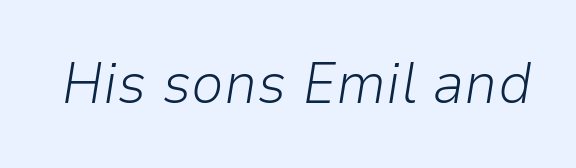
Compared with ordinary roman type, these characters are visibly tilted. Stem width sits at or under what a default text font uses. The passage shown is typed in a proportional face where columns would drift. The area under the type is left untouched. Tracking value appears to be zero — textbook default spacing.
